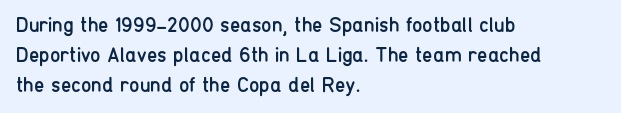
{"italic": "no", "bold": "no", "underline": "no", "align": "left", "line_spacing": "normal", "line_spacing_ratio": 1.42, "letter_spacing": "normal", "letter_spacing_em": 0.0, "glyph_px": 21}
